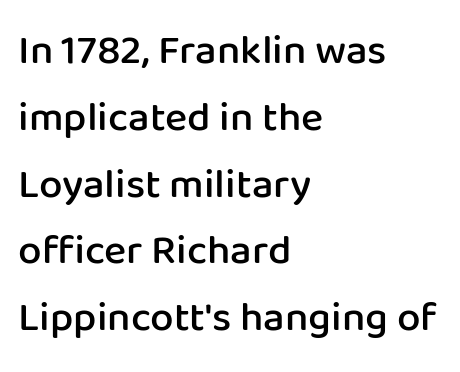
{"serif": "no", "italic": "no", "bold": "semi", "weight": "semibold", "width": "normal", "stroke_contrast": "low", "x_height": "medium", "monospaced": "no", "underline": "no", "align": "left", "line_spacing": "normal", "line_spacing_ratio": 1.59, "letter_spacing": "normal", "letter_spacing_em": 0.0, "glyph_px": 42}
